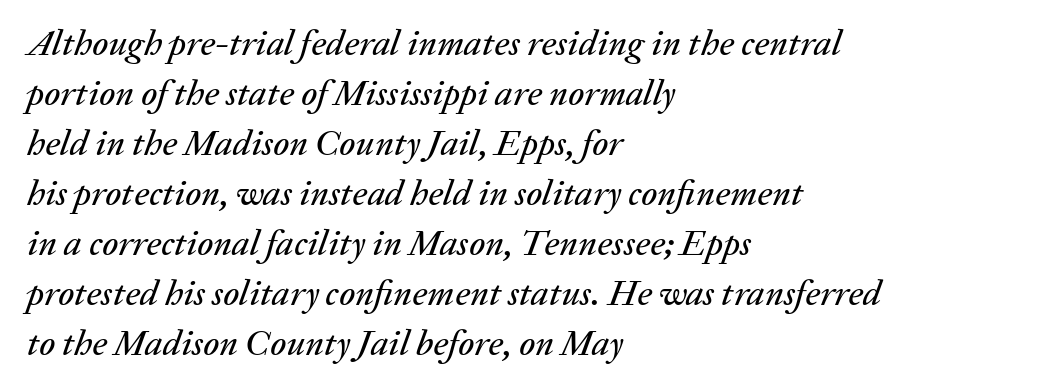
The image shows 36 px text type, italic (leaning right); set left-aligned, normal line spacing (1.39x), normal letter spacing, not underlined; low stroke contrast and a medium x-height.
